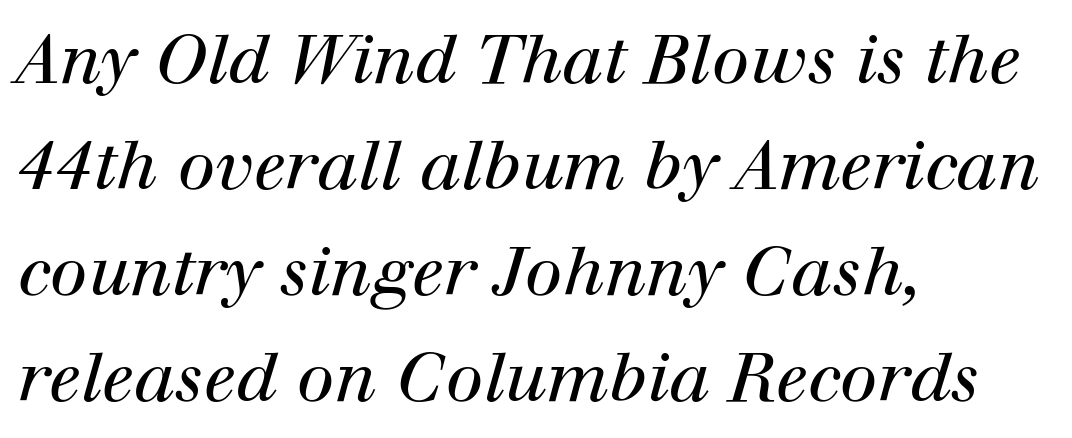
{"serif": "yes", "italic": "yes", "lean": "right", "slant_degrees": 12, "bold": "no", "weight": "regular", "width": "normal", "stroke_contrast": "high", "x_height": "medium", "monospaced": "no", "underline": "no", "align": "left", "line_spacing": "normal", "line_spacing_ratio": 1.56, "letter_spacing": "normal", "letter_spacing_em": 0.0, "glyph_px": 68}
